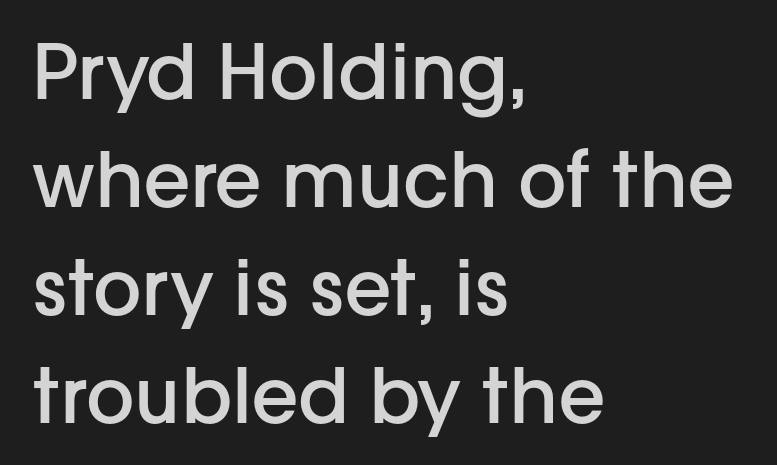
The image shows 76 px semibold sans-serif type, upright; set left-aligned, normal line spacing (1.42x), normal letter spacing, not underlined; low stroke contrast and a medium x-height.
